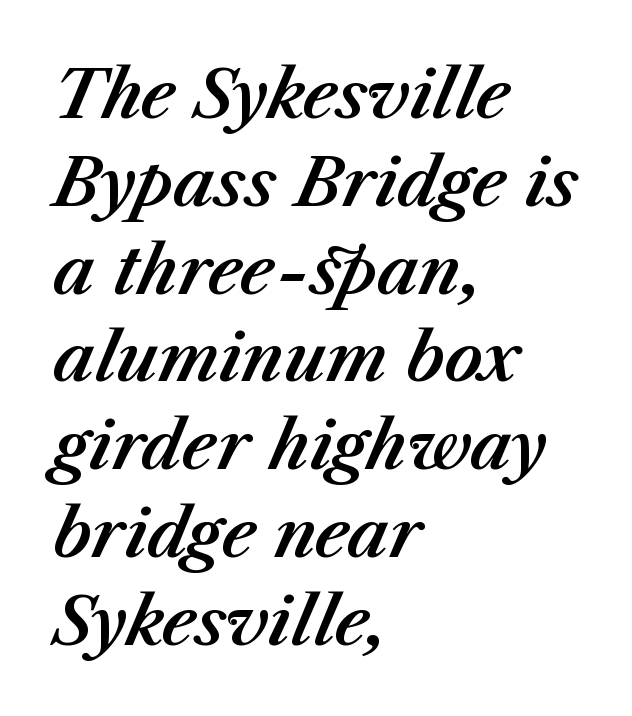
The image shows 66 px text type, italic (leaning right); set left-aligned, normal line spacing (1.33x), normal letter spacing, not underlined; medium stroke contrast and a medium x-height.
